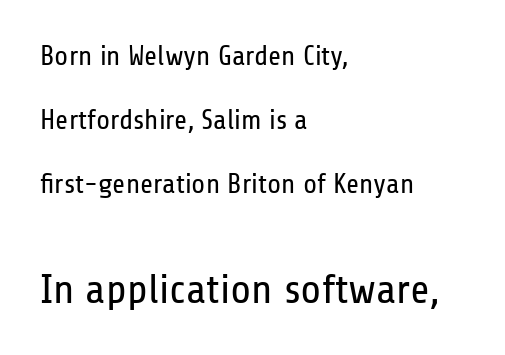
Varying glyph widths throughout — classic text-font behaviour. Observe the ordinary spacing: letters are neighbours, not strangers. The font family rendered here belongs to the sans-serif group. Letters have the restrained weight of plain body copy at most. The designer gave the closing block more size than the opening block. Successive baselines arrive slowly, with a big drop between each.
